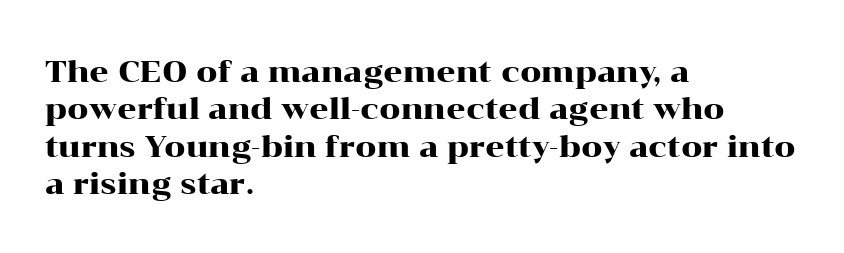
The image shows 30 px wide serif type, upright; set left-aligned, normal line spacing (1.25x), normal letter spacing, not underlined; high stroke contrast and a medium x-height.
